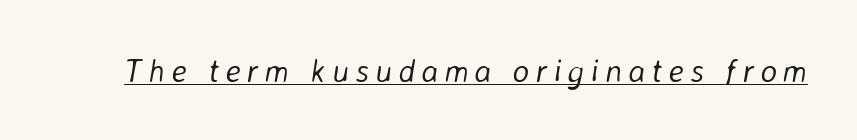
Q: Is the text bold? A: No.
Q: Is the text italic (slanted)? A: Yes, it leans right by about 8 degrees.
Q: Is the text underlined? A: Yes.
Q: Width (condensed, normal, or wide)? A: Normal.
Q: Stroke contrast? A: Low.
Q: x-height? A: Medium.
Q: Monospaced? A: No.
